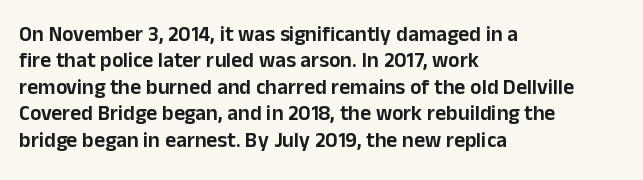
Q: Is the text italic (slanted)? A: No, it is upright.
Q: Is the text underlined? A: No.
Q: How is the paragraph aligned? A: Left-aligned.
Q: Is the spacing between letters normal or unusually wide? A: Normal.
Q: Is the spacing between lines tight, normal or loose? A: Normal.
